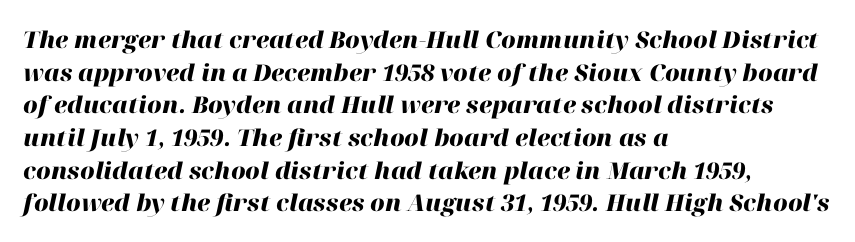
Q: Is the text bold? A: Yes.
Q: Is the text italic (slanted)? A: Yes, it leans right by about 12 degrees.
Q: Is the text underlined? A: No.
Q: How is the paragraph aligned? A: Left-aligned.
Q: Is the spacing between letters normal or unusually wide? A: Normal.
Q: Is the spacing between lines tight, normal or loose? A: Normal.
